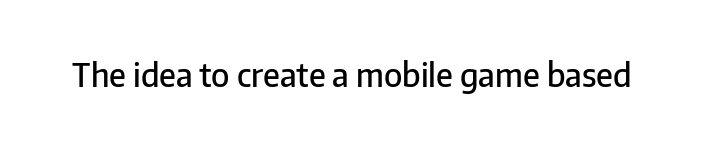
The image shows 32 px semibold sans-serif type, upright; set normal letter spacing, not underlined; low stroke contrast and a medium x-height.
